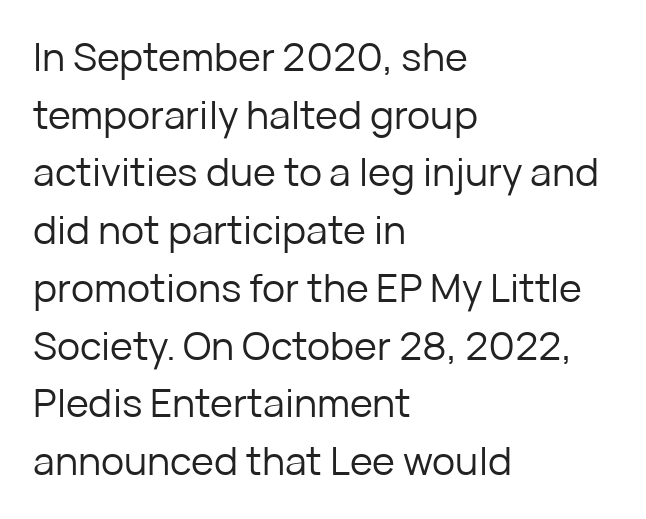
Q: Is the text bold? A: No.
Q: Is the text italic (slanted)? A: No, it is upright.
Q: Is the typeface a serif or a sans-serif typeface? A: Sans-serif.
Q: Is the text underlined? A: No.
Q: How is the paragraph aligned? A: Left-aligned.
Q: Is the spacing between letters normal or unusually wide? A: Normal.
Q: Is the spacing between lines tight, normal or loose? A: Normal.
Q: Width (condensed, normal, or wide)? A: Normal.
Q: Stroke contrast? A: Low.
Q: x-height? A: Medium.
Q: Monospaced? A: No.
